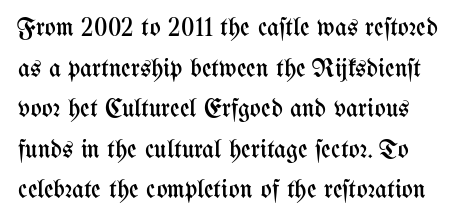
Q: Is the text bold? A: No.
Q: Is the text italic (slanted)? A: No, it is upright.
Q: Is the text underlined? A: No.
Q: How is the paragraph aligned? A: Left-aligned.
Q: Is the spacing between letters normal or unusually wide? A: Normal.
Q: Is the spacing between lines tight, normal or loose? A: Normal.
